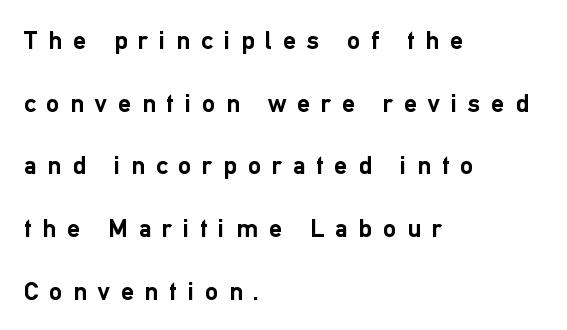
The image shows 26 px bold type, upright; set left-aligned, loose line spacing (2.41x), unusually wide letter spacing (+0.42 em), not underlined.
